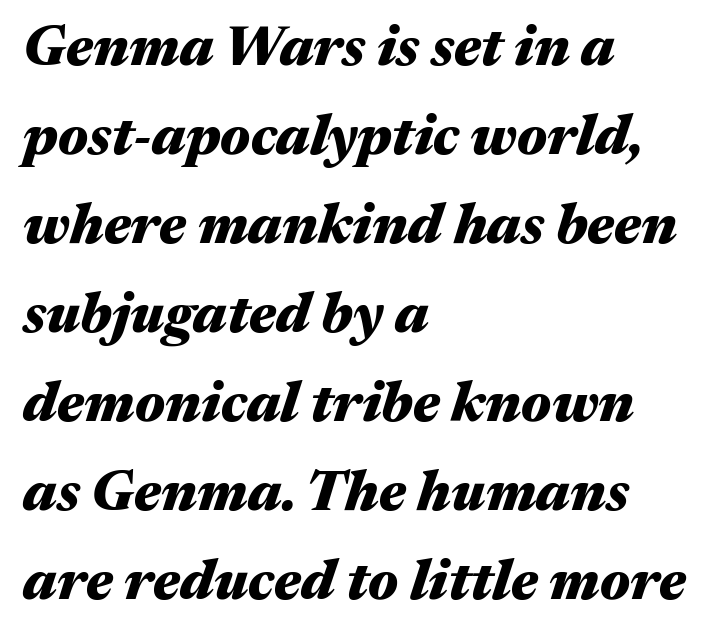
{"italic": "yes", "lean": "right", "slant_degrees": 17, "bold": "yes", "weight": "heavy", "width": "wide", "stroke_contrast": "medium", "x_height": "medium", "monospaced": "no", "underline": "no", "align": "left", "line_spacing": "normal", "line_spacing_ratio": 1.59, "letter_spacing": "normal", "letter_spacing_em": 0.0, "glyph_px": 56}
